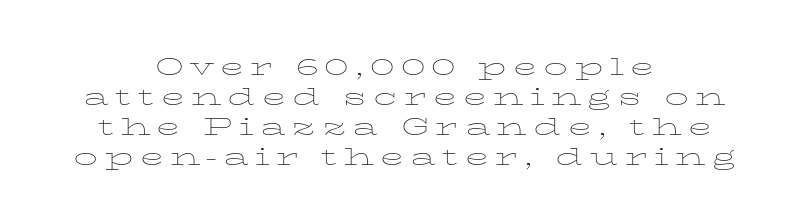
The image shows 24 px text type, upright; set centered, normal line spacing (1.25x), unusually wide letter spacing (+0.26 em), not underlined.
